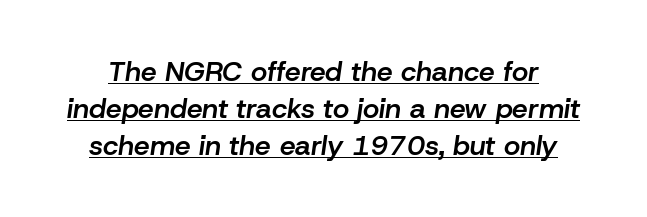
The letters are semibold — heavier than regular but short of a full bold. It's the slanting kind of type. Is this a fixed-width face? No — the glyphs have proportional, varying widths. Vertical spacing — default. A typographer would call this underscored text.
